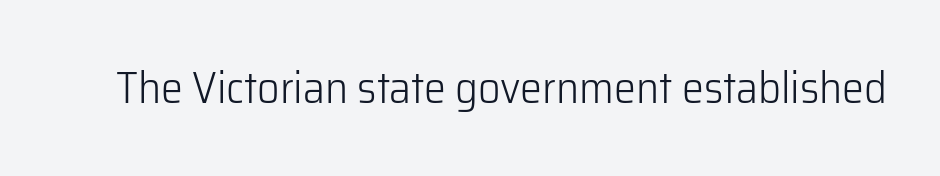
The passage shown is typed in a proportional face where columns would drift. In terms of letterform style, serifs are entirely absent. Decoration check: the copy has no underline. This is not heavy type; no bold has been used.
